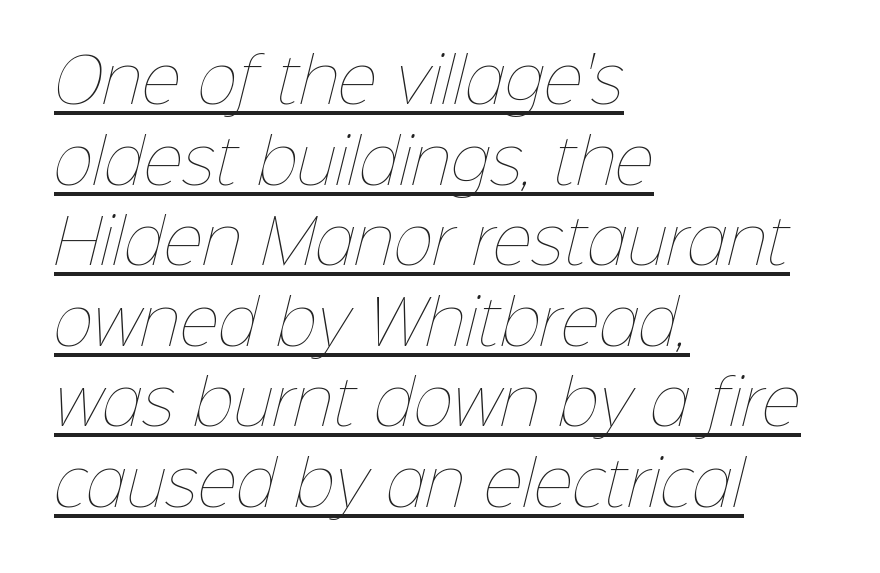
The image shows 61 px thin type; set left-aligned, normal line spacing (1.32x), normal letter spacing, underlined; low stroke contrast and a medium x-height.
